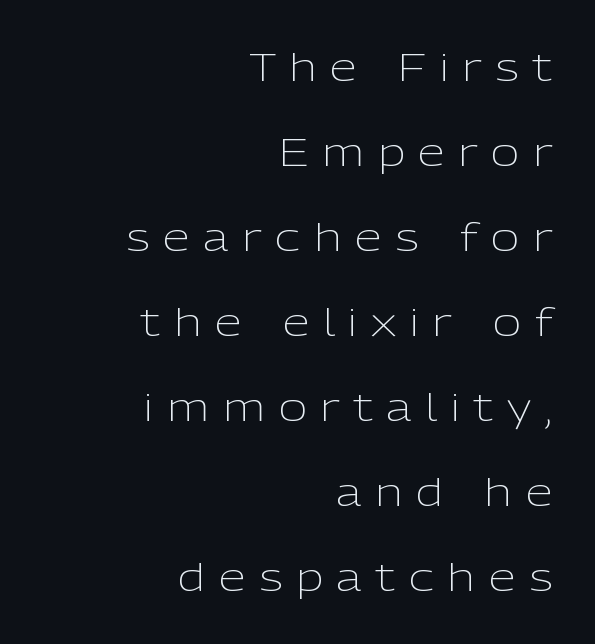
The image shows 39 px light sans-serif type, upright; set right-aligned, loose line spacing (2.18x), unusually wide letter spacing (+0.35 em), not underlined; low stroke contrast and a medium x-height.
